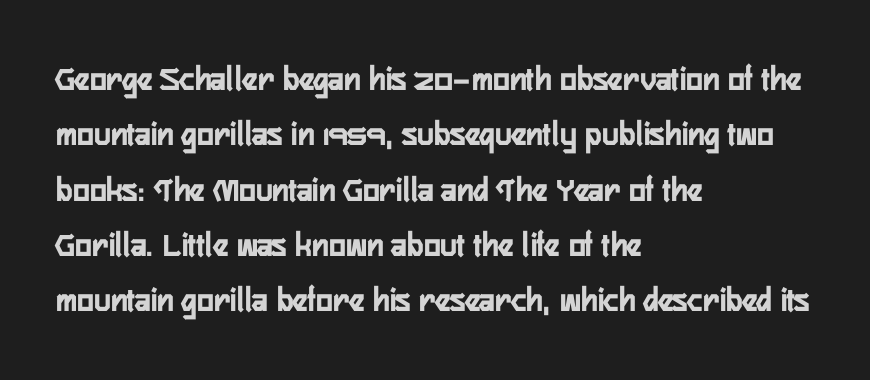
Q: Is the text bold? A: Yes.
Q: Is the text italic (slanted)? A: No, it is upright.
Q: Is the typeface a serif or a sans-serif typeface? A: Sans-serif.
Q: Is the text underlined? A: No.
Q: How is the paragraph aligned? A: Left-aligned.
Q: Is the spacing between letters normal or unusually wide? A: Normal.
Q: Is the spacing between lines tight, normal or loose? A: Normal.
Q: Width (condensed, normal, or wide)? A: Condensed.
Q: Stroke contrast? A: Low.
Q: x-height? A: Medium.
Q: Monospaced? A: No.
